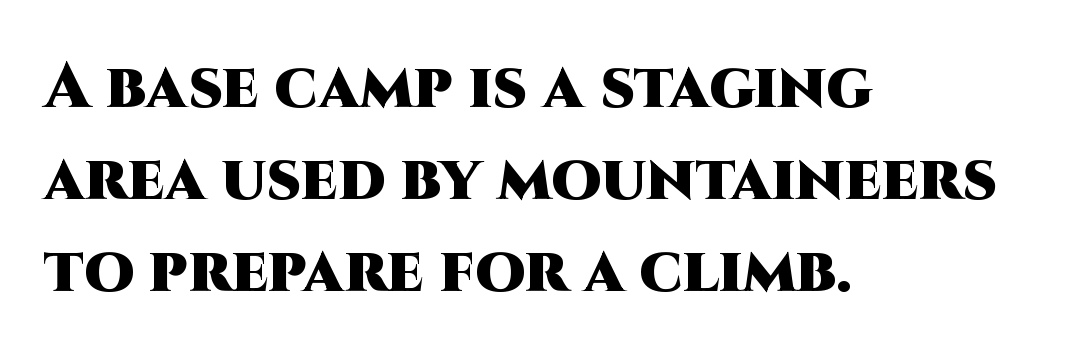
{"serif": "no", "italic": "no", "bold": "yes", "weight": "heavy", "width": "normal", "stroke_contrast": "high", "x_height": "large", "monospaced": "no", "underline": "no", "align": "left", "line_spacing": "normal", "line_spacing_ratio": 1.44, "letter_spacing": "normal", "letter_spacing_em": 0.0, "glyph_px": 64}
